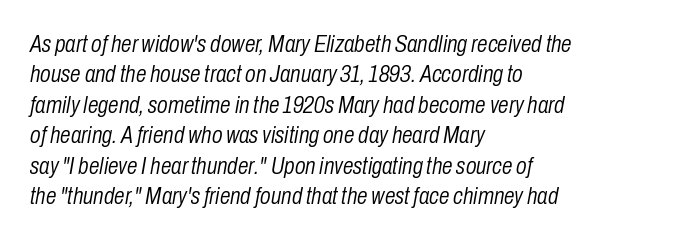
It's the slanting kind of type. Underline: absent. Is the stroke heavy? The answer is a plain regular-or-lighter. The lines are quadded left. This sample uses plain, unmodified letter spacing.
